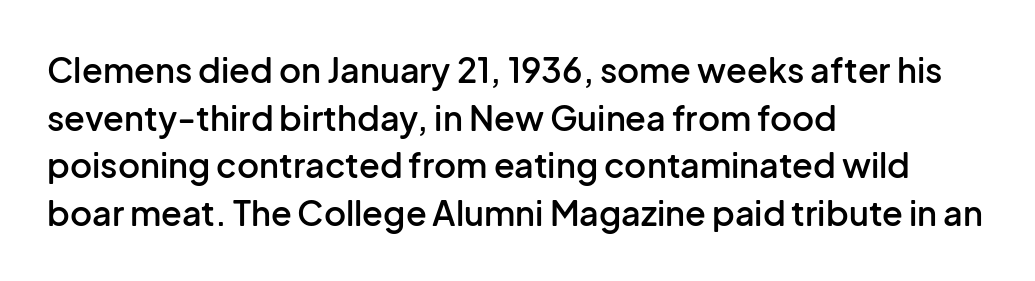
Q: Is the text bold? A: Semi-bold.
Q: Is the text italic (slanted)? A: No, it is upright.
Q: Is the typeface a serif or a sans-serif typeface? A: Sans-serif.
Q: Is the text underlined? A: No.
Q: How is the paragraph aligned? A: Left-aligned.
Q: Is the spacing between letters normal or unusually wide? A: Normal.
Q: Is the spacing between lines tight, normal or loose? A: Normal.
Q: Width (condensed, normal, or wide)? A: Normal.
Q: Stroke contrast? A: Low.
Q: x-height? A: Medium.
Q: Monospaced? A: No.
